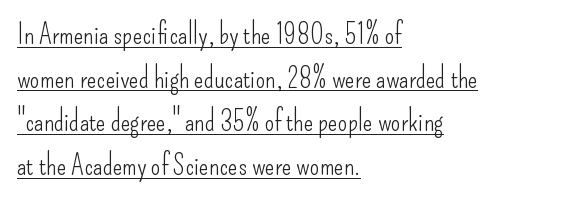
Q: Is the text bold? A: No.
Q: Is the text italic (slanted)? A: No, it is upright.
Q: Is the typeface a serif or a sans-serif typeface? A: Sans-serif.
Q: Is the text underlined? A: Yes.
Q: How is the paragraph aligned? A: Left-aligned.
Q: Is the spacing between letters normal or unusually wide? A: Normal.
Q: Is the spacing between lines tight, normal or loose? A: Normal.
Q: Width (condensed, normal, or wide)? A: Condensed.
Q: Stroke contrast? A: Low.
Q: x-height? A: Small.
Q: Monospaced? A: No.
